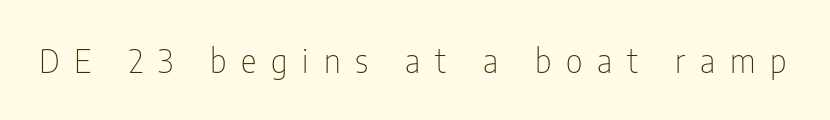
Underline: absent. These lines are rendered in a variable-pitch font. The line texture is sparse and dotted thanks to wide tracking. No heavy texture on the line: the type isn't bold. The type family on display is of the sans-serif kind.
